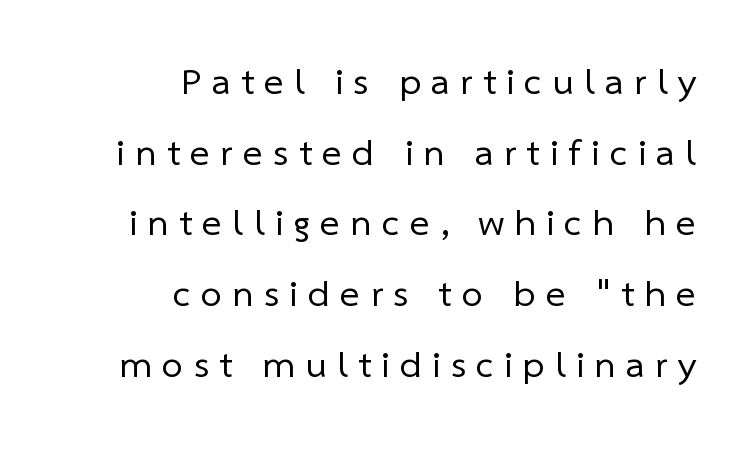
Q: Is the text bold? A: No.
Q: Is the typeface a serif or a sans-serif typeface? A: Sans-serif.
Q: Is the text underlined? A: No.
Q: How is the paragraph aligned? A: Right-aligned.
Q: Is the spacing between letters normal or unusually wide? A: Unusually wide.
Q: Width (condensed, normal, or wide)? A: Normal.
Q: Stroke contrast? A: Low.
Q: x-height? A: Medium.
Q: Monospaced? A: No.
